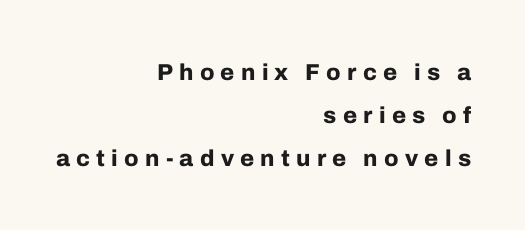
{"italic": "no", "bold": "yes", "underline": "no", "align": "right", "line_spacing_ratio": 1.86, "letter_spacing": "wide", "letter_spacing_em": 0.27, "glyph_px": 23}
